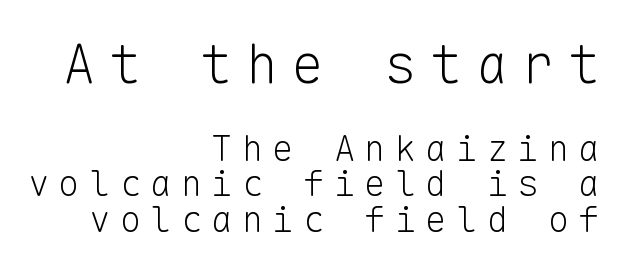
{"serif": "no", "italic": "no", "bold": "no", "weight": "light", "width": "normal", "stroke_contrast": "low", "x_height": "medium", "monospaced": "yes", "underline": "no", "align": "right", "line_spacing": "tight", "line_spacing_ratio": 0.99, "letter_spacing": "wide", "letter_spacing_em": 0.25, "larger_block": "first", "size_ratio": 1.5, "glyph_px": 54}
